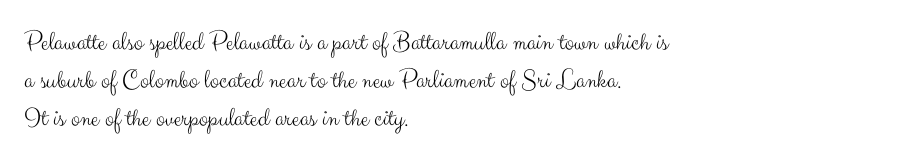
{"bold": "no", "underline": "no", "align": "left", "line_spacing": "normal", "line_spacing_ratio": 1.41, "letter_spacing": "normal", "letter_spacing_em": 0.0, "glyph_px": 27}
